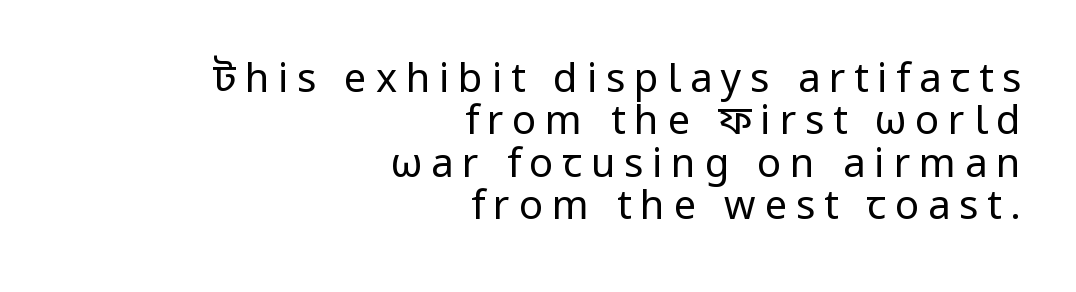
Q: Is the text bold? A: No.
Q: Is the text italic (slanted)? A: No, it is upright.
Q: Is the typeface a serif or a sans-serif typeface? A: Sans-serif.
Q: Is the text underlined? A: No.
Q: How is the paragraph aligned? A: Right-aligned.
Q: Is the spacing between letters normal or unusually wide? A: Unusually wide.
Q: Is the spacing between lines tight, normal or loose? A: Tight.
Q: Width (condensed, normal, or wide)? A: Normal.
Q: Stroke contrast? A: Low.
Q: x-height? A: Medium.
Q: Monospaced? A: No.
